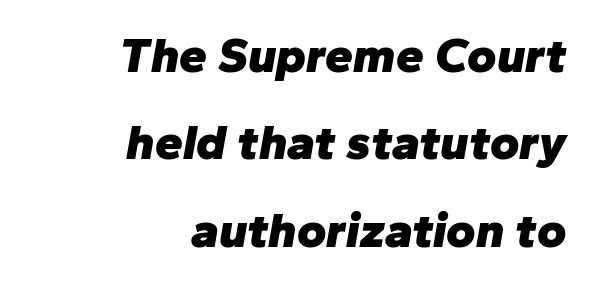
Q: Is the text bold? A: Yes.
Q: Is the text italic (slanted)? A: Yes, it leans right by about 10 degrees.
Q: Is the text underlined? A: No.
Q: How is the paragraph aligned? A: Right-aligned.
Q: Is the spacing between letters normal or unusually wide? A: Normal.
Q: Width (condensed, normal, or wide)? A: Normal.
Q: Stroke contrast? A: Low.
Q: x-height? A: Medium.
Q: Monospaced? A: No.
